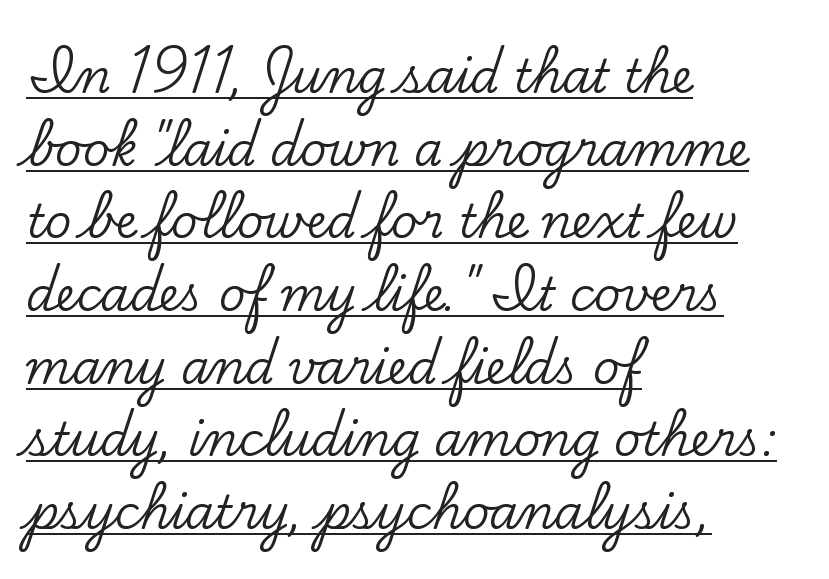
The image shows 46 px serif type; set left-aligned, normal line spacing (1.58x), normal letter spacing, underlined; low stroke contrast and a small x-height.
